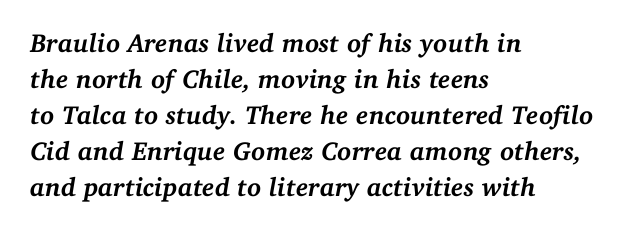
{"italic": "yes", "lean": "right", "slant_degrees": 11, "bold": "yes", "underline": "no", "align": "left", "line_spacing": "normal", "line_spacing_ratio": 1.38, "letter_spacing": "normal", "letter_spacing_em": 0.0, "glyph_px": 26}
